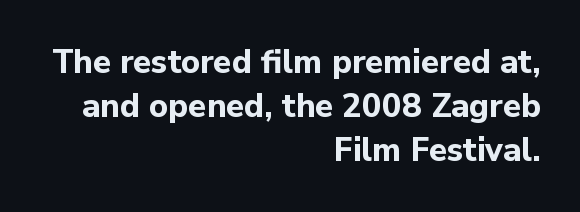
The image shows 33 px bold sans-serif type, upright; set right-aligned, normal line spacing (1.33x), normal letter spacing, not underlined; low stroke contrast and a medium x-height.
